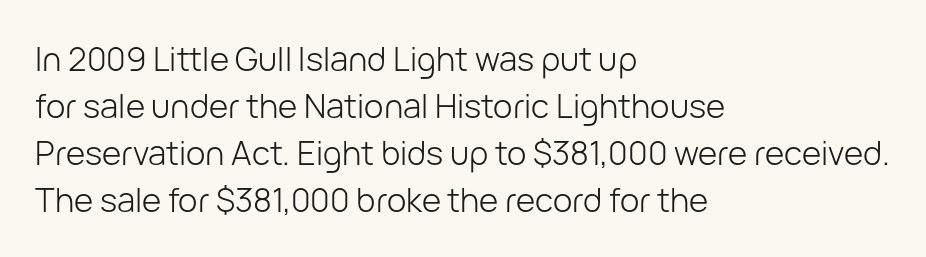
{"serif": "no", "italic": "no", "bold": "no", "weight": "light", "width": "normal", "stroke_contrast": "low", "x_height": "medium", "monospaced": "no", "underline": "no", "align": "left", "line_spacing": "normal", "line_spacing_ratio": 1.42, "letter_spacing": "normal", "letter_spacing_em": 0.0, "glyph_px": 33}
